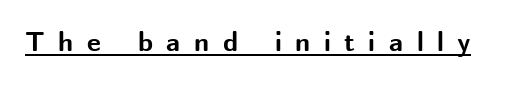
Q: Is the text bold? A: Yes.
Q: Is the text italic (slanted)? A: No, it is upright.
Q: Is the text underlined? A: Yes.
Q: Is the spacing between letters normal or unusually wide? A: Unusually wide.
